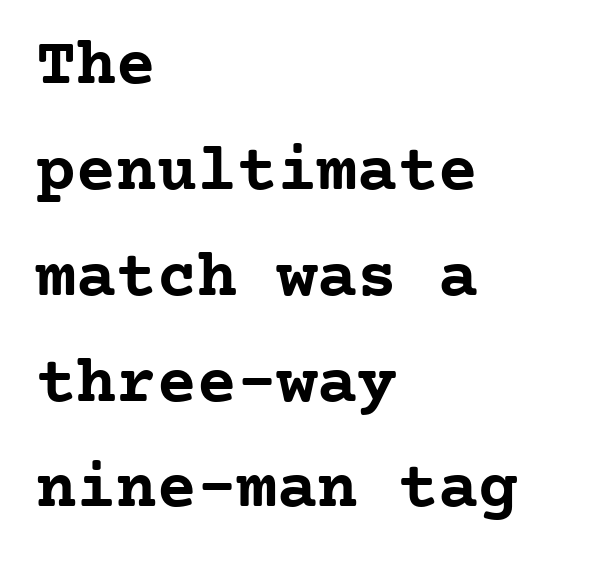
{"serif": "yes", "italic": "no", "bold": "yes", "weight": "semibold", "width": "normal", "stroke_contrast": "low", "x_height": "medium", "monospaced": "yes", "underline": "no", "align": "left", "line_spacing": "normal", "line_spacing_ratio": 1.58, "letter_spacing": "normal", "letter_spacing_em": 0.0, "glyph_px": 67}
